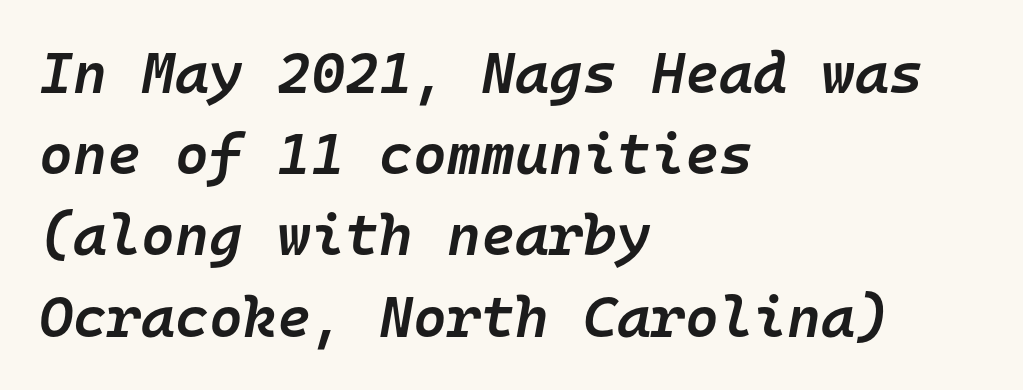
The image shows 58 px semibold type, italic (leaning right), monospaced; set left-aligned, normal line spacing (1.4x), normal letter spacing, not underlined; low stroke contrast and a medium x-height.
